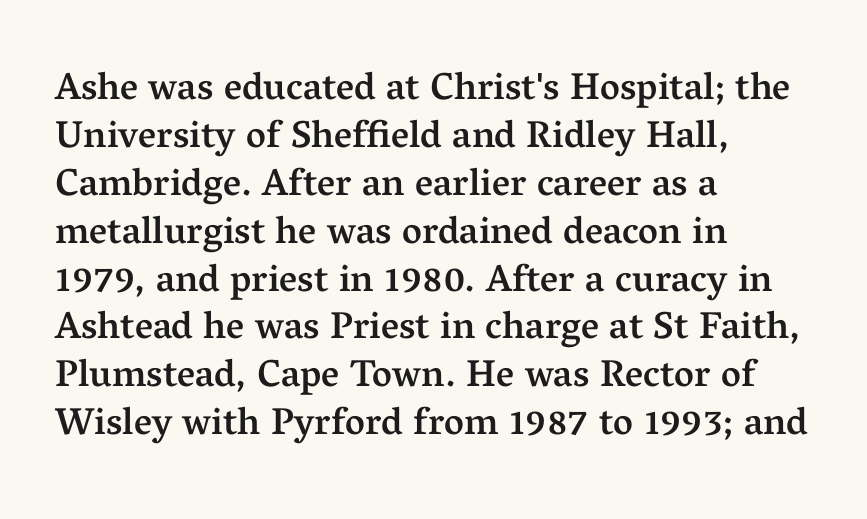
Small tapered or slab feet sit at the stroke ends, so this counts as serif. Italic? Not at all — the glyphs are vertical. The space beneath each line is pristine and unruled. A semibold gives these letters moderate extra thickness, short of bold. Horizontal bands of white between lines are of average thickness.
